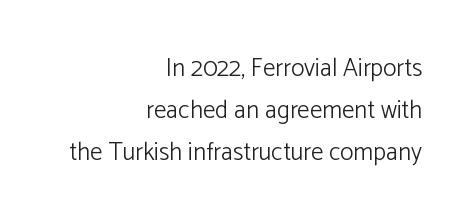
Q: Is the text bold? A: No.
Q: Is the text italic (slanted)? A: No, it is upright.
Q: Is the text underlined? A: No.
Q: How is the paragraph aligned? A: Right-aligned.
Q: Is the spacing between letters normal or unusually wide? A: Normal.
Q: Is the spacing between lines tight, normal or loose? A: Normal.
